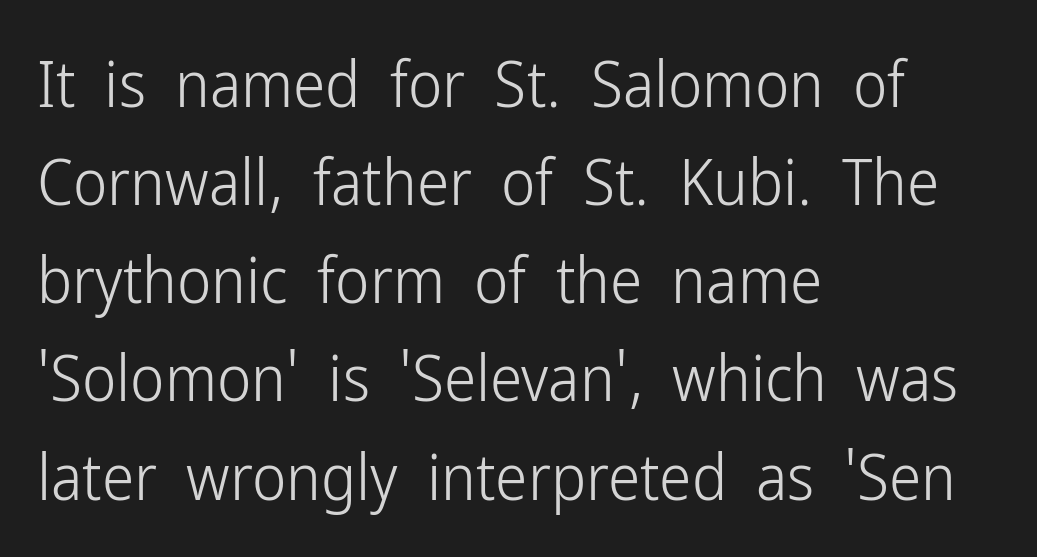
{"serif": "no", "italic": "no", "bold": "no", "weight": "light", "width": "condensed", "stroke_contrast": "low", "x_height": "medium", "monospaced": "no", "underline": "no", "align": "left", "line_spacing": "normal", "line_spacing_ratio": 1.51, "letter_spacing": "normal", "letter_spacing_em": 0.0, "glyph_px": 65}
